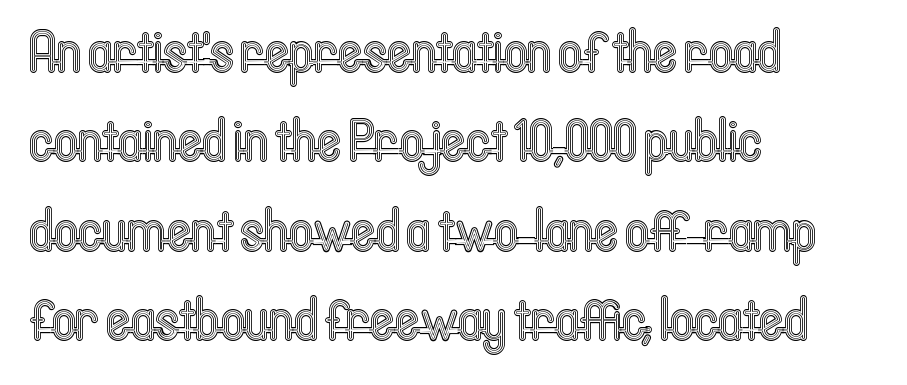
Q: Is the text italic (slanted)? A: No, it is upright.
Q: Is the text underlined? A: No.
Q: How is the paragraph aligned? A: Left-aligned.
Q: Is the spacing between letters normal or unusually wide? A: Normal.
Q: Is the spacing between lines tight, normal or loose? A: Normal.
Q: Width (condensed, normal, or wide)? A: Condensed.
Q: x-height? A: Medium.
Q: Monospaced? A: No.
